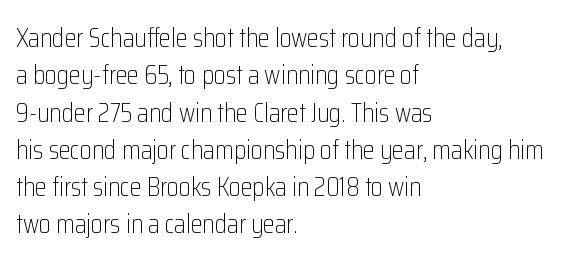
The image shows 27 px text type, upright; set left-aligned, normal line spacing (1.38x), normal letter spacing, not underlined.
